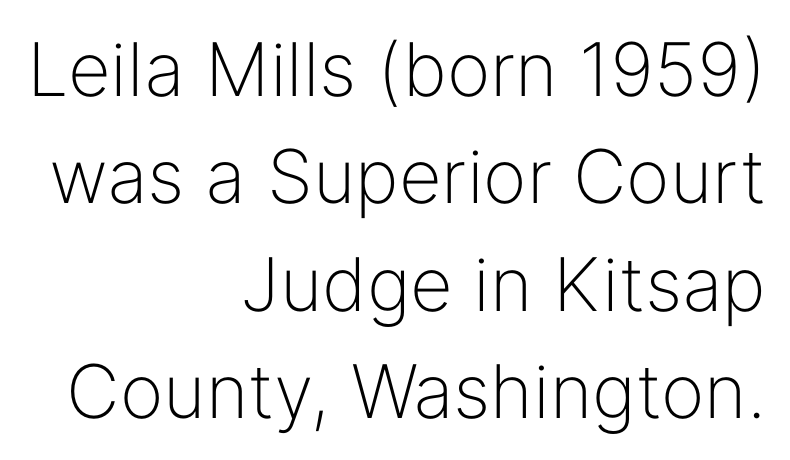
Is this a fixed-width face? No — the glyphs have proportional, varying widths. The type family on display is of the sans-serif kind. The space beneath each line is pristine and unruled. Reading down the column, the eye jumps a familiar distance to each next line.
